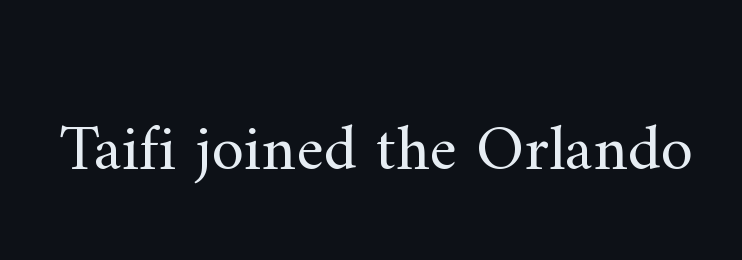
You could not count columns in this text — the font is proportionally spaced. Is this a sans? No — the strokes have serifs. The space beneath each line is pristine and unruled. How are the letters spaced? Ordinarily, with no added tracking.
